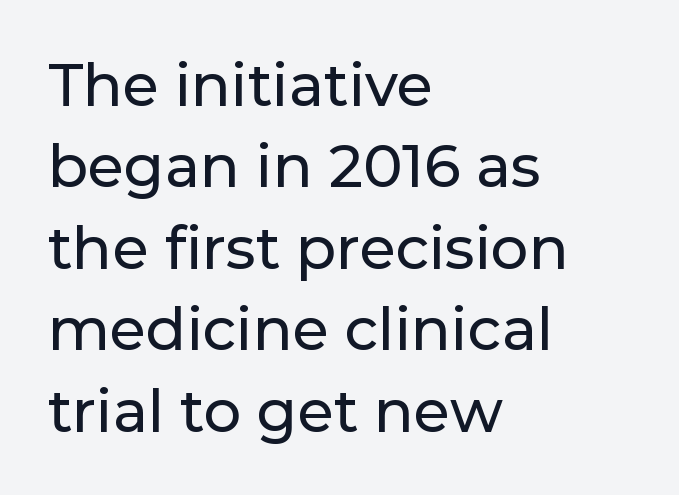
No feet cap the strokes, marking this as sans-serif type. Each row of text sits above clean, open space. Words appear dense and cohesive because spacing is normal. Vertical spacing — default. The letters advance in unequal steps, a hallmark of proportional type.
